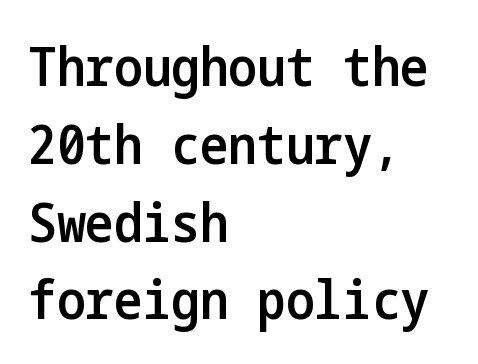
{"serif": "no", "italic": "no", "bold": "semi", "weight": "semibold", "width": "condensed", "stroke_contrast": "low", "x_height": "medium", "underline": "no", "align": "left", "line_spacing": "normal", "line_spacing_ratio": 1.44, "letter_spacing": "normal", "letter_spacing_em": 0.0, "glyph_px": 54}
